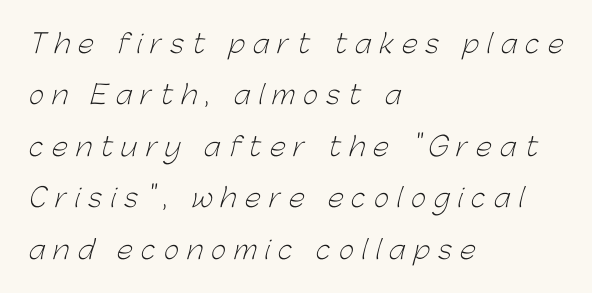
{"bold": "no", "underline": "no", "align": "left", "line_spacing": "loose", "line_spacing_ratio": 1.98, "letter_spacing": "wide", "letter_spacing_em": 0.32, "glyph_px": 26}
